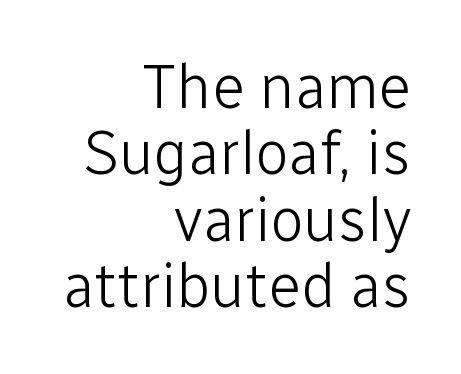
The image shows 61 px light sans-serif type, upright; set right-aligned, tight line spacing (1.09x), normal letter spacing, not underlined; low stroke contrast and a medium x-height.
